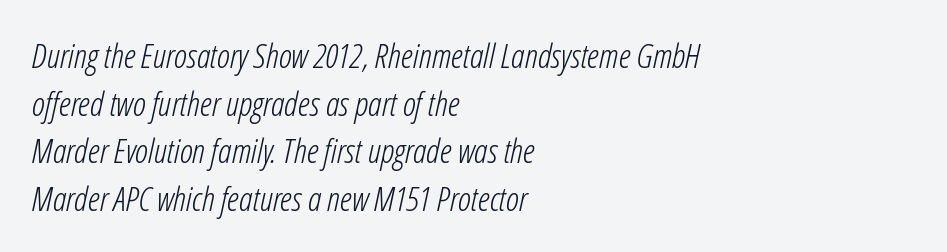
The image shows 34 px light, condensed type, italic (leaning right); set left-aligned, normal line spacing (1.4x), normal letter spacing, not underlined; low stroke contrast and a medium x-height.
